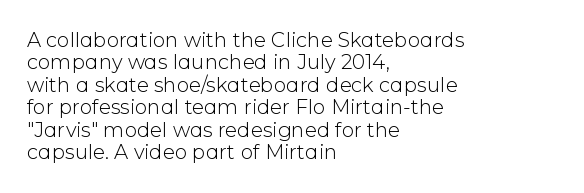
The image shows 20 px text type, upright; set left-aligned, tight line spacing (1.12x), normal letter spacing, not underlined.
